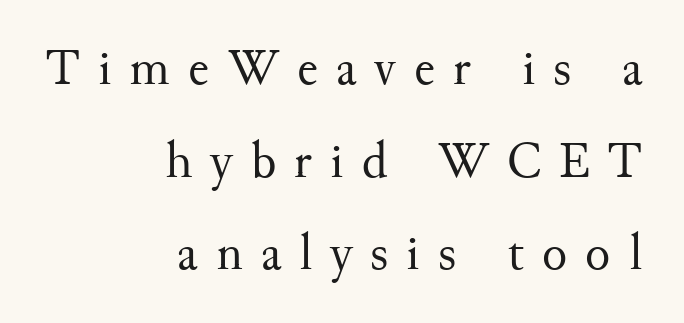
The image shows 52 px regular-weight serif type, upright; set right-aligned, line spacing 1.78x, unusually wide letter spacing (+0.35 em), not underlined; medium stroke contrast and a small x-height.
